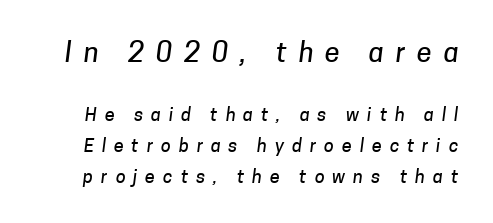
{"underline": "no", "line_spacing_ratio": 1.72, "letter_spacing": "wide", "letter_spacing_em": 0.44, "larger_block": "first", "size_ratio": 1.5, "glyph_px": 27}
